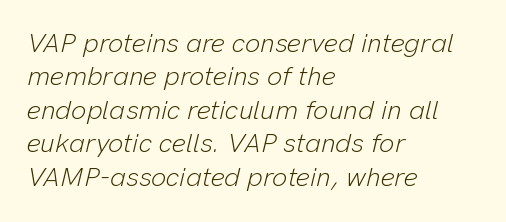
The image shows 27 px text type, italic (leaning right); set left-aligned, line spacing 1.24x, normal letter spacing, not underlined.
